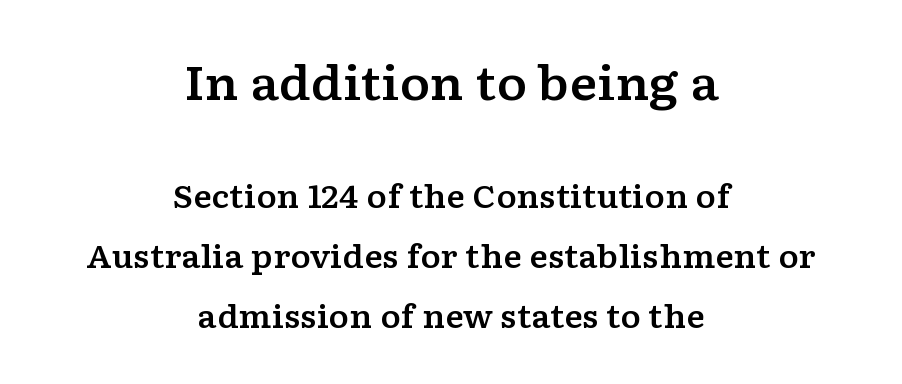
{"serif": "yes", "italic": "no", "width": "wide", "stroke_contrast": "low", "x_height": "medium", "monospaced": "no", "underline": "no", "align": "center", "line_spacing": "loose", "line_spacing_ratio": 1.94, "letter_spacing": "normal", "letter_spacing_em": 0.0, "larger_block": "first", "size_ratio": 1.48, "glyph_px": 46}
